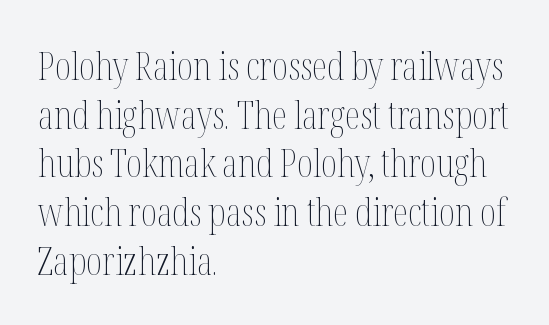
These lines are rendered in a variable-pitch font. The specimen omits any rule beneath the text block's lines. A light-to-regular cut is what we see here. Unlike italic type, these characters show no tilt at all. In terms of leading, this rendering sits right in the middle. If you drew a ruler down the left edge, every line would touch it.
